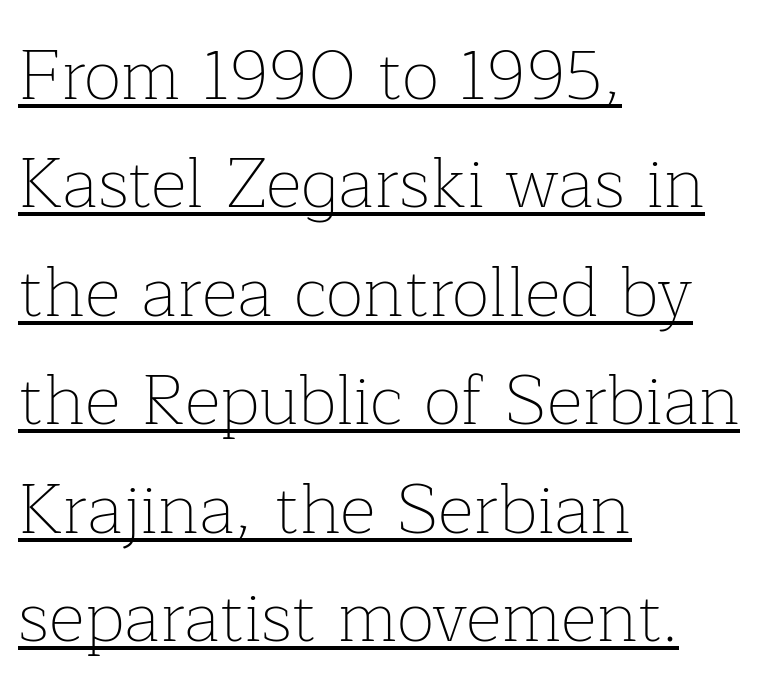
{"serif": "yes", "italic": "no", "bold": "no", "weight": "thin", "width": "normal", "stroke_contrast": "low", "x_height": "medium", "monospaced": "no", "underline": "yes", "align": "left", "line_spacing": "normal", "line_spacing_ratio": 1.55, "letter_spacing": "normal", "letter_spacing_em": 0.0, "glyph_px": 70}
